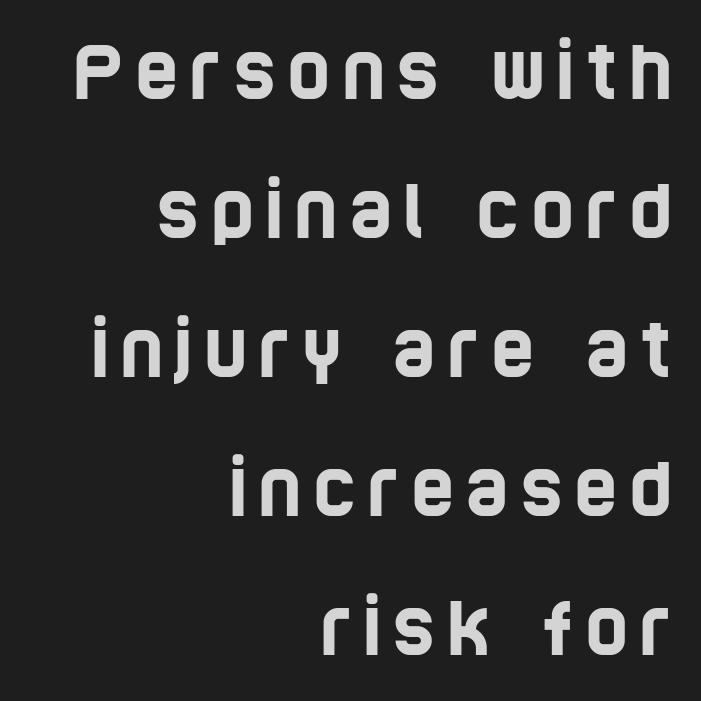
The image shows 74 px condensed sans-serif type; set right-aligned, line spacing 1.88x, not underlined; low stroke contrast and a large x-height.
